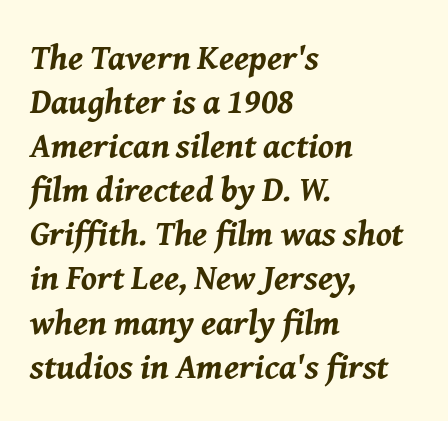
Think of a printed novel: that variable character pitch is what you see here. Type without underlining. Posture: slanted. Between one letter and the next there's only the usual sliver of space. Does the copy run flush right? No — it runs flush left.
